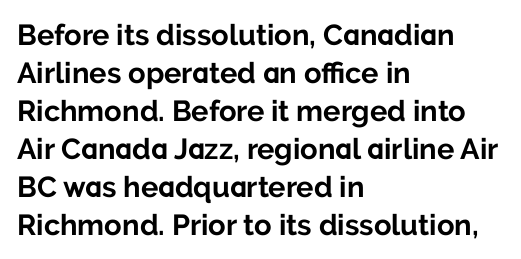
{"serif": "no", "italic": "no", "bold": "yes", "weight": "bold", "width": "normal", "stroke_contrast": "low", "x_height": "medium", "monospaced": "no", "underline": "no", "align": "left", "line_spacing": "normal", "line_spacing_ratio": 1.31, "letter_spacing": "normal", "letter_spacing_em": 0.0, "glyph_px": 29}
